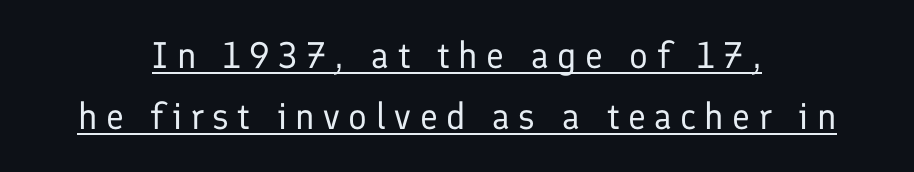
The image shows 37 px regular-weight sans-serif type, upright; set centered, normal line spacing (1.65x), unusually wide letter spacing (+0.23 em), underlined; low stroke contrast and a medium x-height.
